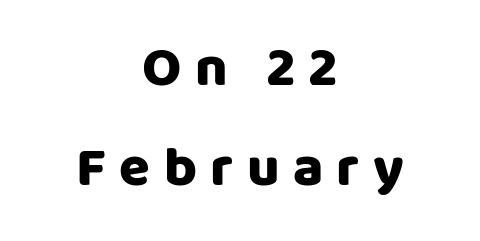
Compared with a flush-left layout, this one balances lines on the center instead. Spacing between characters has been opened up far beyond the box default. Is this a fixed-width face? No — the glyphs have proportional, varying widths. The specimen omits any rule beneath the text block's lines. Characters remain perfectly vertical along every line. This is sans-serif lettering, the kind often seen on screens and signage.
